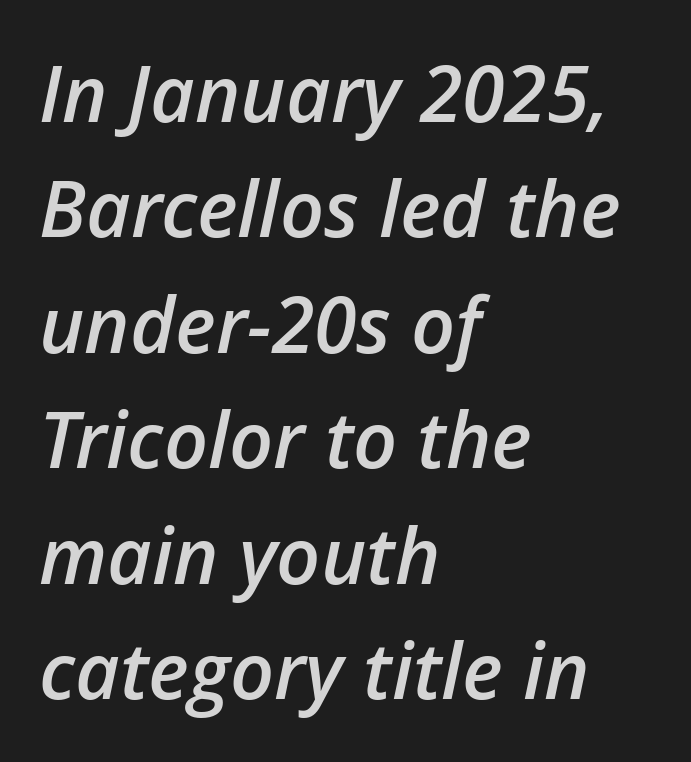
Is this a fixed-width face? No — the glyphs have proportional, varying widths. The tracking reads as untouched default to a designer's eye. Horizontal bands of white between lines are of average thickness. Observe the lean: these are italic letterforms. Is the type bold? Partly — it's a semibold, heavier than regular but not fully bold.
